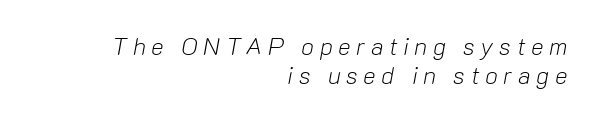
{"italic": "yes", "lean": "right", "slant_degrees": 10, "bold": "no", "underline": "no", "align": "right", "line_spacing_ratio": 1.22, "letter_spacing": "wide", "letter_spacing_em": 0.23, "glyph_px": 24}
